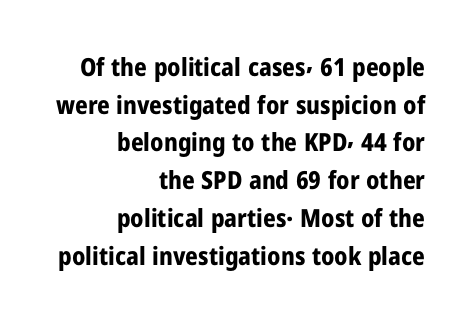
{"italic": "no", "bold": "yes", "underline": "no", "align": "right", "line_spacing": "normal", "line_spacing_ratio": 1.51, "letter_spacing": "normal", "letter_spacing_em": 0.0, "glyph_px": 25}
